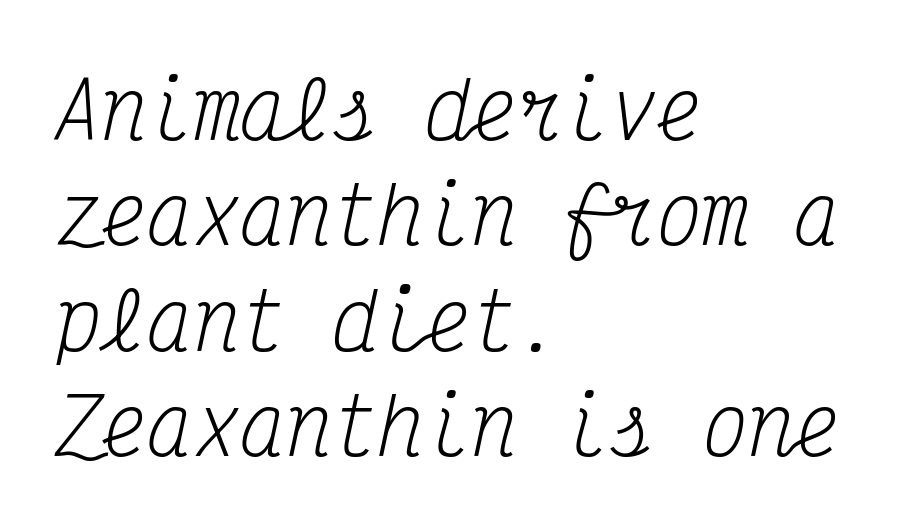
Every character here occupies the same horizontal width, giving the sample a typewriter-like rhythm. The text carries the slant typical of an italic or oblique font. Students, note that the glyphs here touch the page at normal intervals. Words float on clear page, feet unadorned. This rendering employs a face with finishing strokes, i.e., a serif. The lines in this sample share a left origin and differ only in where they stop.
